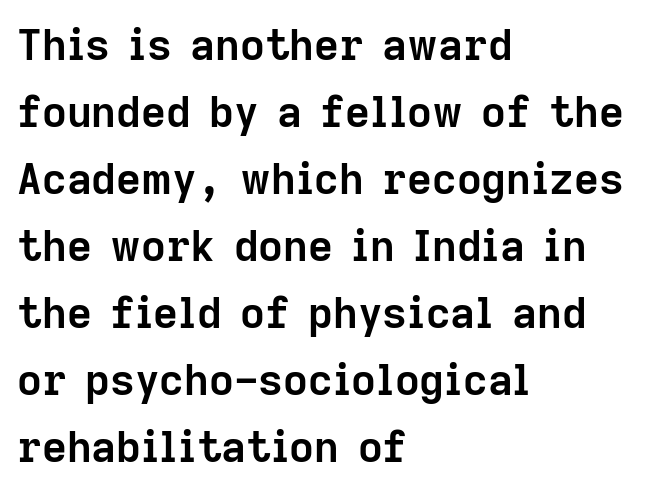
The image shows 43 px semibold sans-serif type, upright; set left-aligned, normal line spacing (1.56x), normal letter spacing, not underlined; low stroke contrast and a medium x-height.
